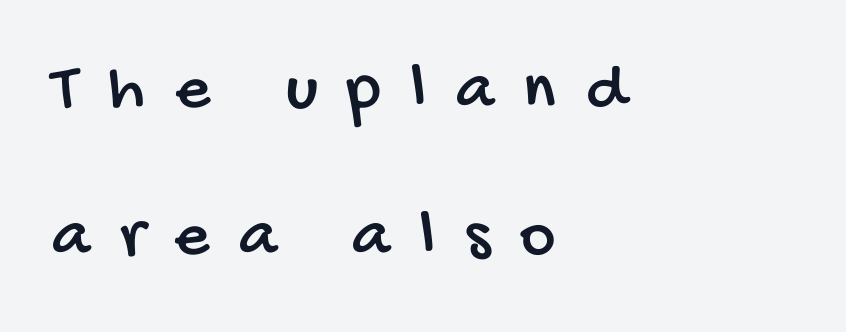
The image shows 68 px condensed sans-serif type; set left-aligned, loose line spacing (2.16x), unusually wide letter spacing (+0.44 em), not underlined; low stroke contrast and a large x-height.
